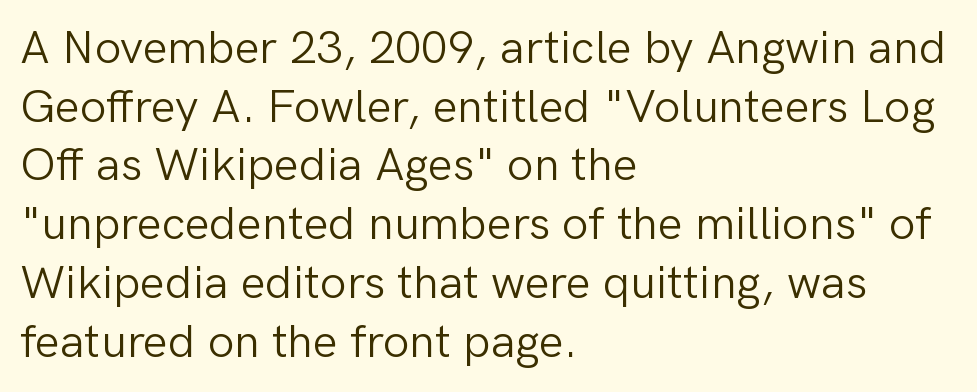
The image shows 47 px light sans-serif type, upright; set left-aligned, normal line spacing (1.25x), normal letter spacing, not underlined; low stroke contrast and a medium x-height.
